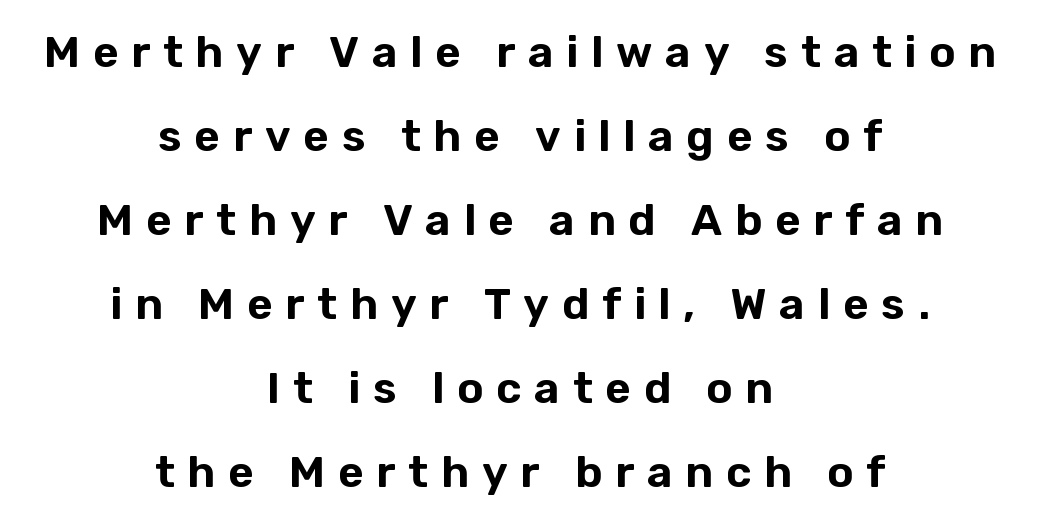
Q: Is the text italic (slanted)? A: No, it is upright.
Q: Is the typeface a serif or a sans-serif typeface? A: Sans-serif.
Q: Is the text underlined? A: No.
Q: How is the paragraph aligned? A: Centered.
Q: Is the spacing between letters normal or unusually wide? A: Unusually wide.
Q: Is the spacing between lines tight, normal or loose? A: Loose.
Q: Width (condensed, normal, or wide)? A: Normal.
Q: Stroke contrast? A: Low.
Q: x-height? A: Medium.
Q: Monospaced? A: No.
